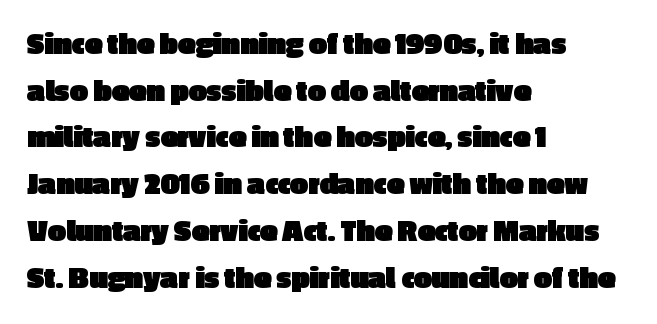
{"serif": "no", "italic": "no", "bold": "yes", "weight": "heavy", "width": "normal", "x_height": "medium", "monospaced": "no", "underline": "no", "align": "left", "line_spacing": "normal", "line_spacing_ratio": 1.46, "letter_spacing": "normal", "letter_spacing_em": 0.0, "glyph_px": 32}
